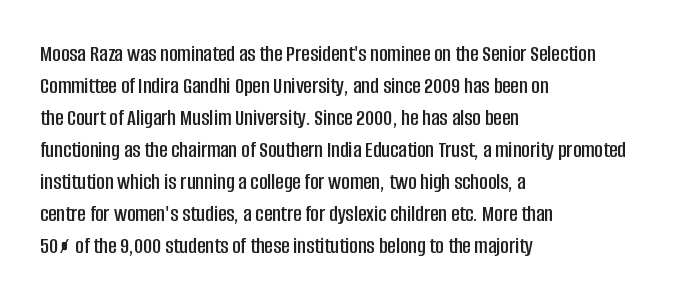
{"italic": "no", "underline": "no", "align": "left", "line_spacing": "normal", "line_spacing_ratio": 1.39, "letter_spacing": "normal", "letter_spacing_em": 0.0, "glyph_px": 23}
